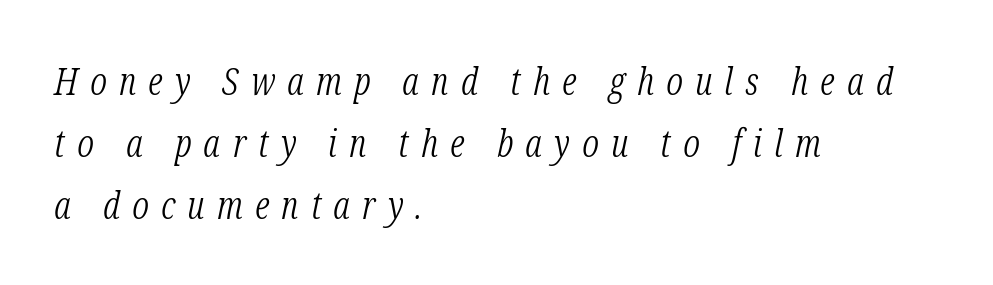
Q: Is the text bold? A: No.
Q: Is the text italic (slanted)? A: Yes, it leans right by about 12 degrees.
Q: Is the typeface a serif or a sans-serif typeface? A: Serif.
Q: Is the text underlined? A: No.
Q: How is the paragraph aligned? A: Left-aligned.
Q: Is the spacing between letters normal or unusually wide? A: Unusually wide.
Q: Is the spacing between lines tight, normal or loose? A: Normal.
Q: Width (condensed, normal, or wide)? A: Condensed.
Q: Stroke contrast? A: Low.
Q: x-height? A: Medium.
Q: Monospaced? A: No.
